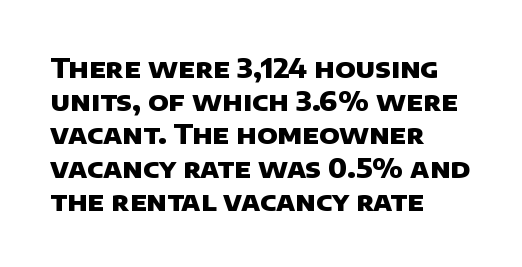
Which margin do the lines hug? The left one — the right edge is uneven. You could call the tracking neutral — neither tight nor loose. The strip under each line holds only bare page. Does the weight exceed regular? Yes, all the way to bold.
